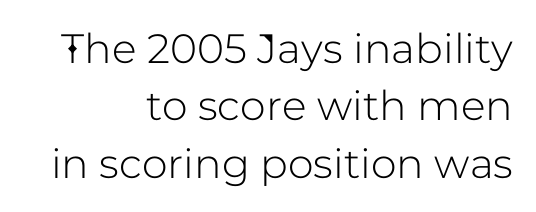
Q: Is the text italic (slanted)? A: No, it is upright.
Q: Is the typeface a serif or a sans-serif typeface? A: Sans-serif.
Q: Is the text underlined? A: No.
Q: How is the paragraph aligned? A: Right-aligned.
Q: Is the spacing between letters normal or unusually wide? A: Normal.
Q: Is the spacing between lines tight, normal or loose? A: Normal.
Q: Width (condensed, normal, or wide)? A: Normal.
Q: Stroke contrast? A: Low.
Q: x-height? A: Medium.
Q: Monospaced? A: No.
